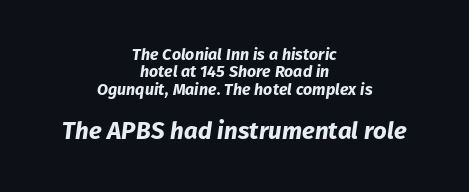
Q: Is the text bold? A: Yes.
Q: Is the text italic (slanted)? A: Yes, it leans right by about 8 degrees.
Q: Is the text underlined? A: No.
Q: How is the paragraph aligned? A: Centered.
Q: Is the spacing between letters normal or unusually wide? A: Normal.
Q: Is the spacing between lines tight, normal or loose? A: Tight.
Q: Which block of text is set in a larger size, the first (top) or the second (bottom)? A: The second (bottom) one.
